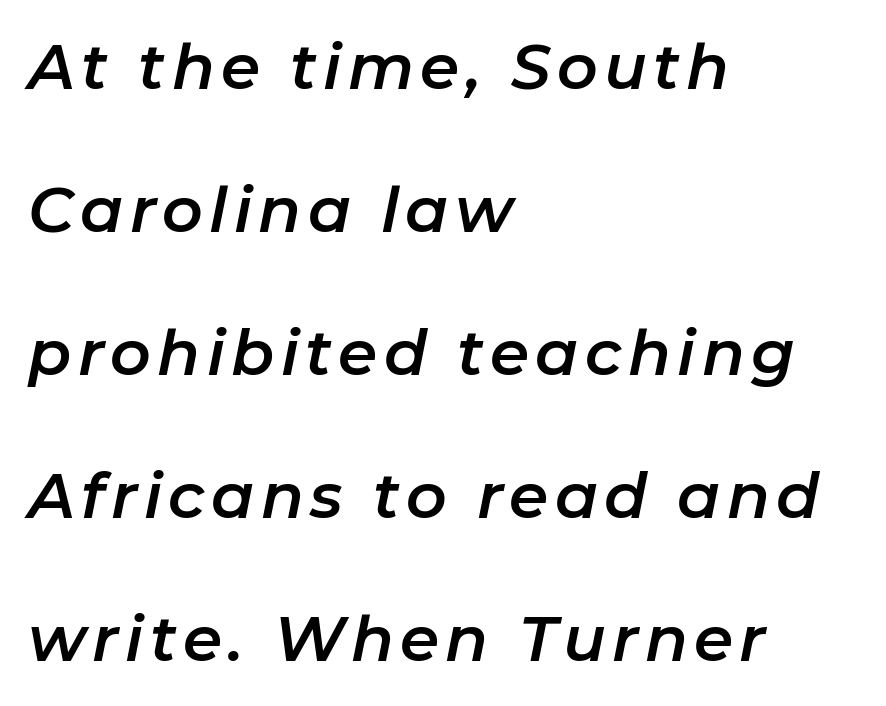
The image shows 63 px text type, italic (leaning right); set left-aligned, loose line spacing (2.27x), not underlined; low stroke contrast and a medium x-height.
